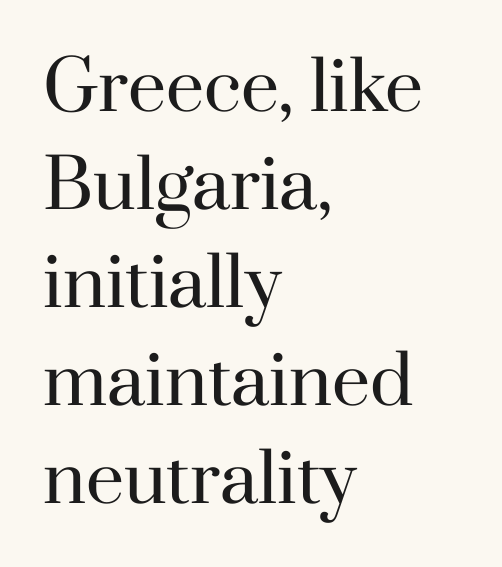
This rendering employs a face with finishing strokes, i.e., a serif. Counters stay open thanks to moderate or lighter strokes. Does the lettering tilt? It doesn't — this is upright. The foot of each line stays bare and open.
